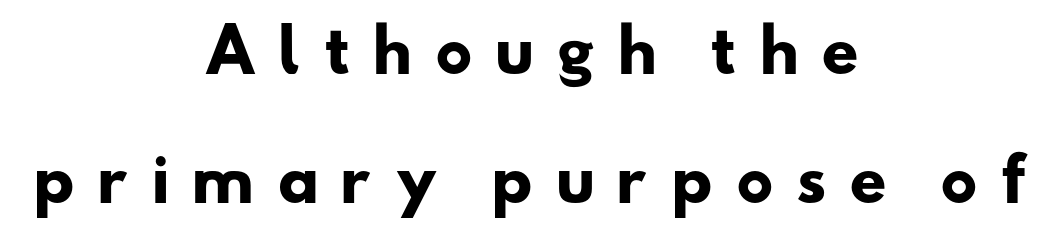
Q: Is the text bold? A: Yes.
Q: Is the typeface a serif or a sans-serif typeface? A: Sans-serif.
Q: Is the text underlined? A: No.
Q: How is the paragraph aligned? A: Centered.
Q: Is the spacing between letters normal or unusually wide? A: Unusually wide.
Q: Is the spacing between lines tight, normal or loose? A: Loose.
Q: Width (condensed, normal, or wide)? A: Wide.
Q: Stroke contrast? A: Low.
Q: x-height? A: Small.
Q: Monospaced? A: No.
